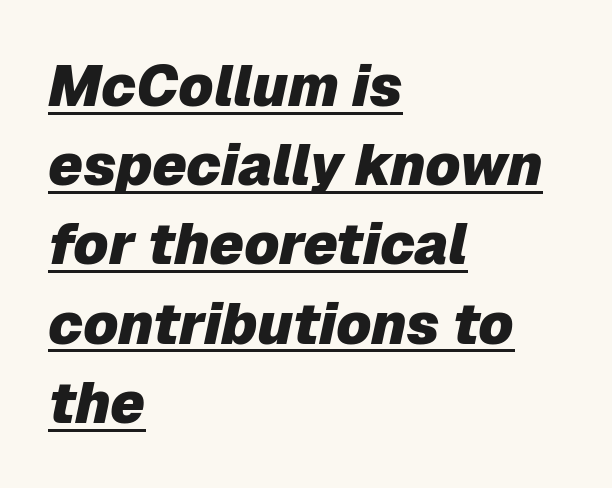
{"italic": "yes", "lean": "right", "slant_degrees": 12, "bold": "yes", "weight": "heavy", "width": "normal", "stroke_contrast": "low", "x_height": "medium", "monospaced": "no", "underline": "yes", "align": "left", "line_spacing": "normal", "line_spacing_ratio": 1.39, "letter_spacing": "normal", "letter_spacing_em": 0.0, "glyph_px": 57}
